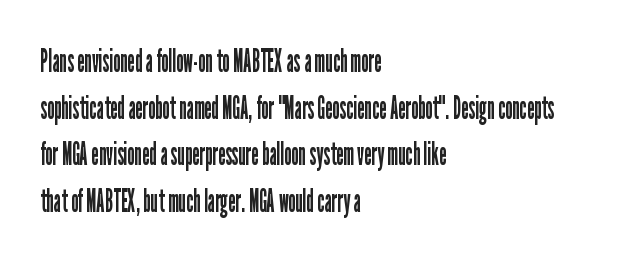
{"serif": "no", "italic": "no", "bold": "no", "weight": "regular", "width": "condensed", "stroke_contrast": "low", "x_height": "medium", "monospaced": "no", "underline": "no", "align": "left", "line_spacing": "normal", "line_spacing_ratio": 1.41, "letter_spacing": "normal", "letter_spacing_em": 0.0, "glyph_px": 33}
